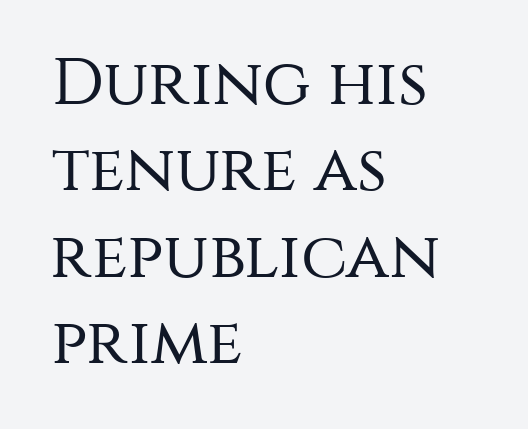
The image shows 65 px regular-weight sans-serif type, upright; set left-aligned, normal line spacing (1.33x), normal letter spacing, not underlined; medium stroke contrast and a large x-height.
